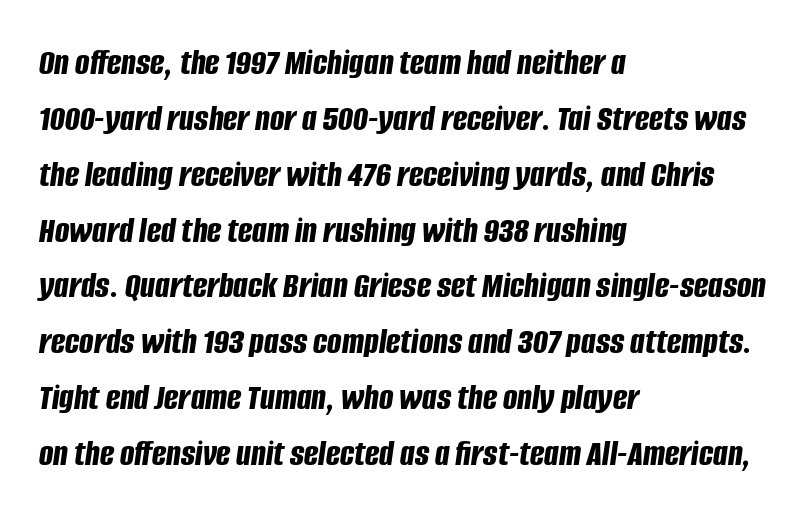
Underlining? Definitely not there. Where is the straight margin? On the left. I'd describe the lettering as bold — thick and assertive. This is oblique type, the kind used for emphasis or titles. Between one letter and the next there's only the usual sliver of space.
